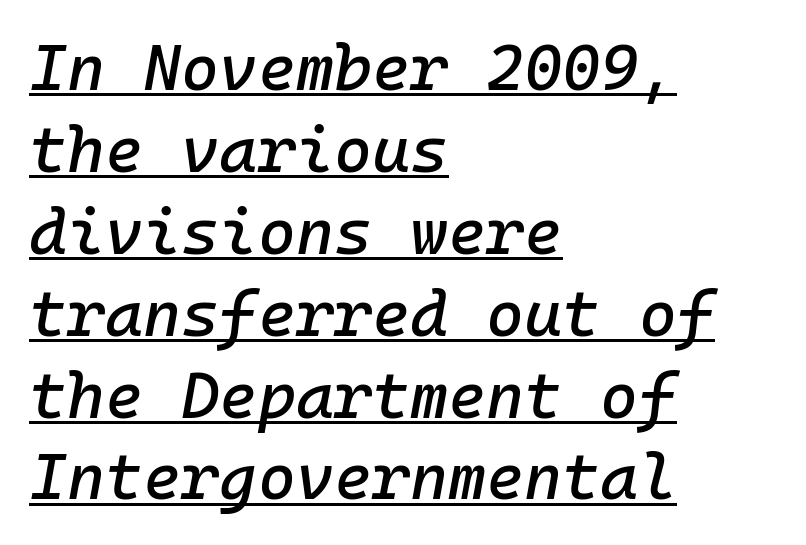
Leftover space on each line is placed entirely after the last word. Is this a fixed-width face? Yes — each glyph sits in an identical cell. The letterforms sit shoulder to shoulder at normal distance. Beneath each row of characters lies a ruled line.
